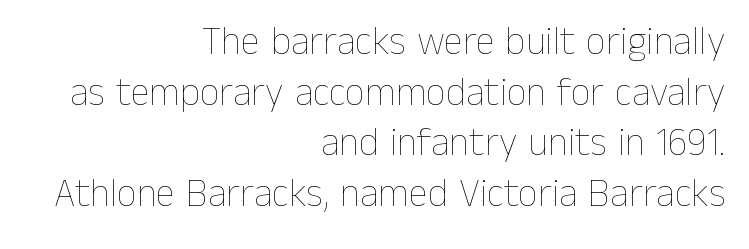
The image shows 39 px thin type, upright; set right-aligned, normal line spacing (1.3x), normal letter spacing, not underlined; low stroke contrast and a medium x-height.
